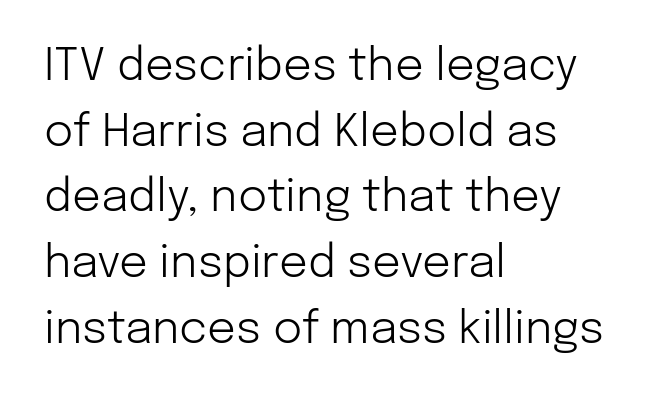
Q: Is the text bold? A: No.
Q: Is the text italic (slanted)? A: No, it is upright.
Q: Is the typeface a serif or a sans-serif typeface? A: Sans-serif.
Q: Is the text underlined? A: No.
Q: How is the paragraph aligned? A: Left-aligned.
Q: Is the spacing between letters normal or unusually wide? A: Normal.
Q: Is the spacing between lines tight, normal or loose? A: Normal.
Q: Width (condensed, normal, or wide)? A: Normal.
Q: Stroke contrast? A: Low.
Q: x-height? A: Medium.
Q: Monospaced? A: No.
